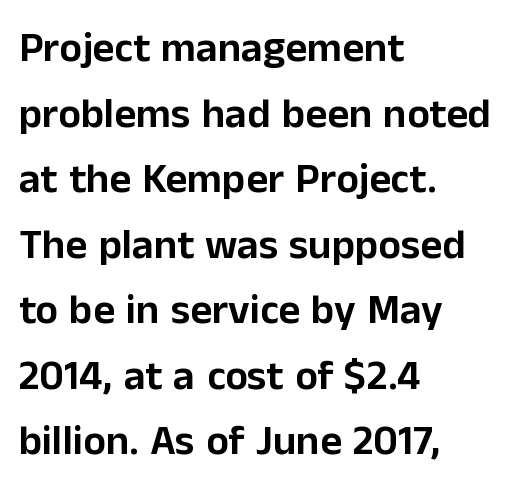
Ascenders rise straight up at ninety degrees. A normal amount of white space separates one row of letters from the next. Alignment: flush left. Examine the stroke ends and you'll find no serifs. Spacing between characters is what you'd get straight out of the box.
